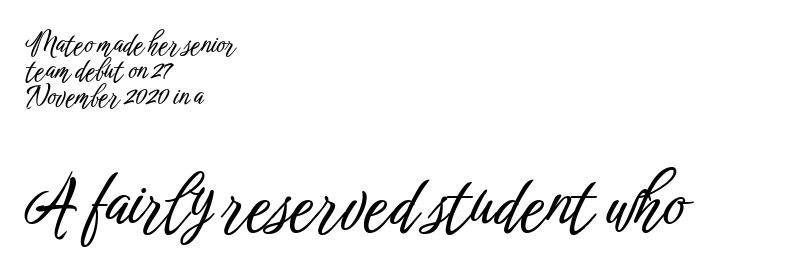
The image shows 68 px condensed sans-serif type; set left-aligned, tight line spacing (0.96x), normal letter spacing, not underlined; the second (bottom) block is 2.52x larger; low stroke contrast and a medium x-height.
